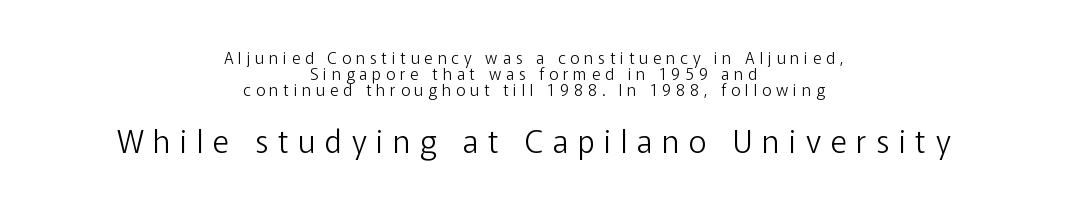
Q: Is the text bold? A: No.
Q: Is the text italic (slanted)? A: No, it is upright.
Q: Is the typeface a serif or a sans-serif typeface? A: Sans-serif.
Q: Is the text underlined? A: No.
Q: How is the paragraph aligned? A: Centered.
Q: Is the spacing between letters normal or unusually wide? A: Unusually wide.
Q: Is the spacing between lines tight, normal or loose? A: Tight.
Q: Which block of text is set in a larger size, the first (top) or the second (bottom)? A: The second (bottom) one.
Q: Width (condensed, normal, or wide)? A: Normal.
Q: Stroke contrast? A: Low.
Q: x-height? A: Medium.
Q: Monospaced? A: No.
